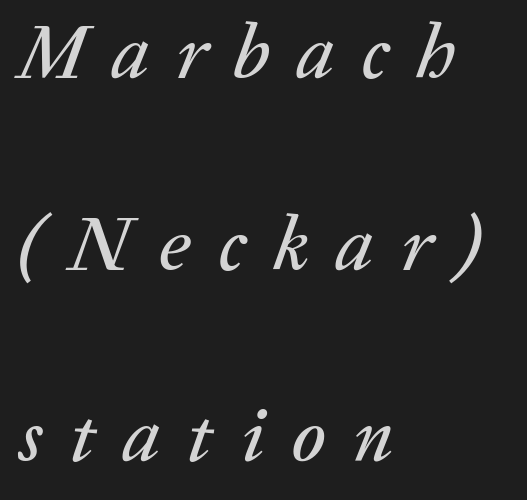
These lines are rendered in a variable-pitch font. The setting favours the left margin, as ordinary paragraphs usually do. Loose tracking; the words dissolve into strings of separated letters. Each new line begins a long way beneath the previous one. Check under the words: just untouched page. The face used here has a pronounced slope to its letters.
